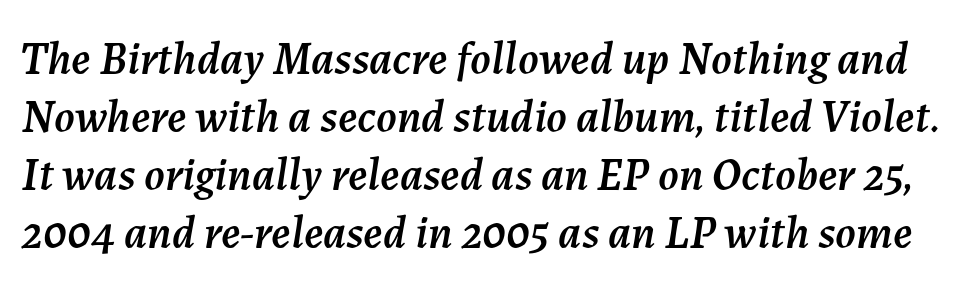
{"italic": "yes", "lean": "right", "slant_degrees": 7, "width": "normal", "stroke_contrast": "medium", "x_height": "medium", "monospaced": "no", "underline": "no", "line_spacing": "normal", "line_spacing_ratio": 1.26, "letter_spacing": "normal", "letter_spacing_em": 0.0, "glyph_px": 46}
